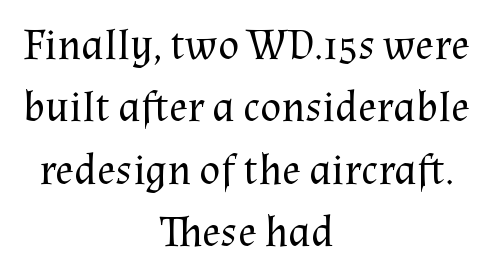
Q: Is the text bold? A: No.
Q: Is the text italic (slanted)? A: No, it is upright.
Q: Is the text underlined? A: No.
Q: How is the paragraph aligned? A: Centered.
Q: Is the spacing between letters normal or unusually wide? A: Normal.
Q: Is the spacing between lines tight, normal or loose? A: Normal.
Q: Width (condensed, normal, or wide)? A: Normal.
Q: Stroke contrast? A: Medium.
Q: x-height? A: Medium.
Q: Monospaced? A: No.
